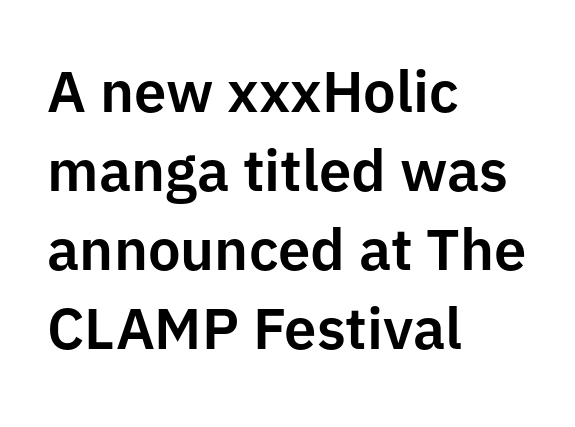
Q: Is the text italic (slanted)? A: No, it is upright.
Q: Is the typeface a serif or a sans-serif typeface? A: Sans-serif.
Q: Is the text underlined? A: No.
Q: How is the paragraph aligned? A: Left-aligned.
Q: Is the spacing between letters normal or unusually wide? A: Normal.
Q: Is the spacing between lines tight, normal or loose? A: Normal.
Q: Width (condensed, normal, or wide)? A: Normal.
Q: Stroke contrast? A: Low.
Q: x-height? A: Medium.
Q: Monospaced? A: No.
